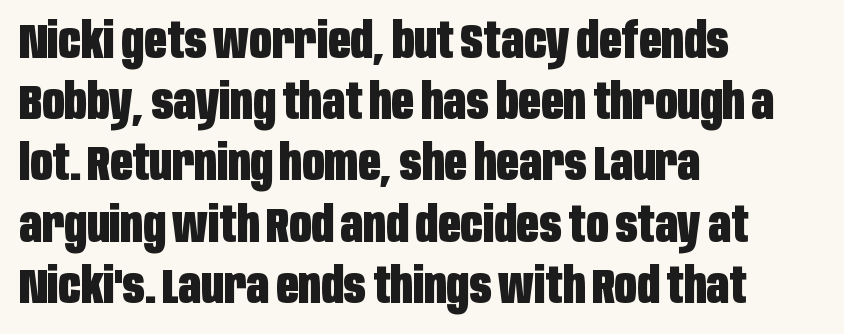
The image shows 49 px heavy, condensed sans-serif type, upright; set left-aligned, normal line spacing (1.25x), normal letter spacing, not underlined; low stroke contrast and a large x-height.
